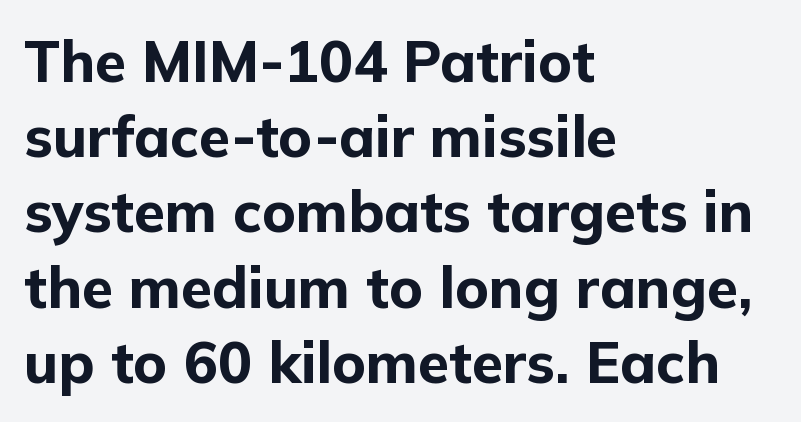
The image shows 57 px bold sans-serif type, upright; set left-aligned, normal line spacing (1.32x), normal letter spacing, not underlined; low stroke contrast and a medium x-height.
